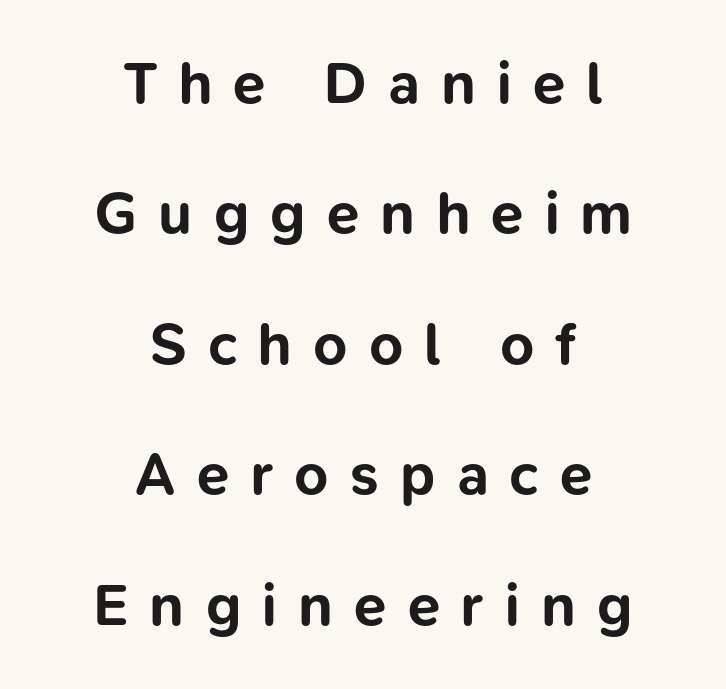
{"serif": "no", "italic": "no", "bold": "yes", "weight": "bold", "width": "normal", "stroke_contrast": "low", "x_height": "medium", "monospaced": "no", "underline": "no", "align": "center", "line_spacing": "loose", "line_spacing_ratio": 2.21, "letter_spacing": "wide", "letter_spacing_em": 0.36, "glyph_px": 59}
